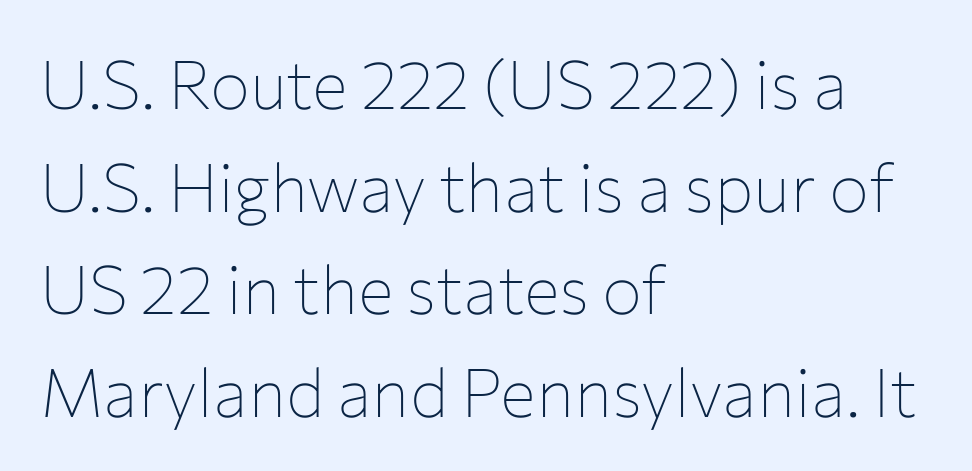
These lines stack with their left ends in a neat column. Between one letter and the next there's only the usual sliver of space. Has an underline been added? It has not. Spacing verdict: proportional, widths tailored to each character. No feet cap the strokes, marking this as sans-serif type.
